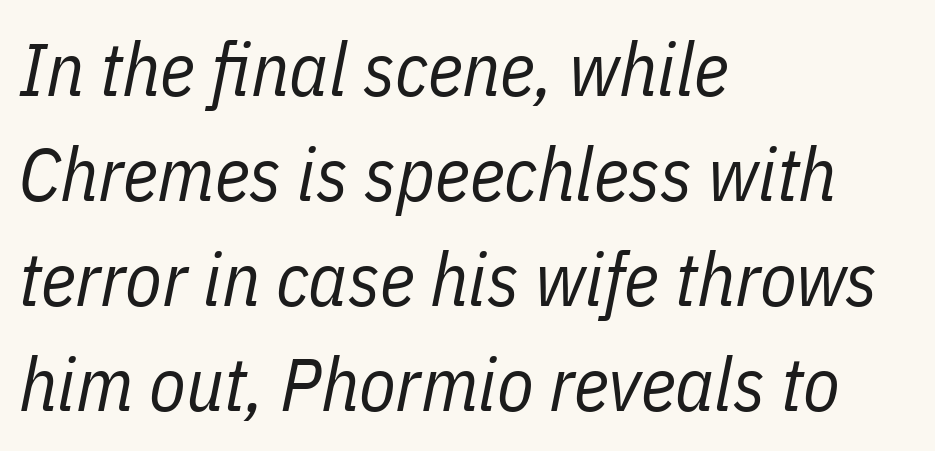
{"italic": "yes", "lean": "right", "slant_degrees": 11, "bold": "no", "weight": "regular", "width": "condensed", "stroke_contrast": "low", "x_height": "medium", "monospaced": "no", "underline": "no", "align": "left", "line_spacing": "normal", "line_spacing_ratio": 1.4, "letter_spacing": "normal", "letter_spacing_em": 0.0, "glyph_px": 75}
